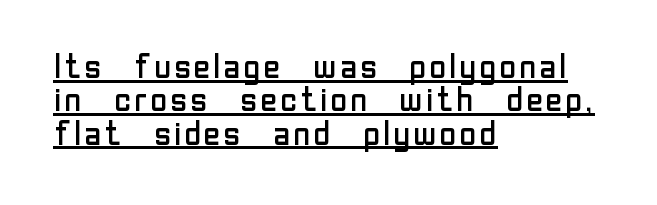
The rendering uses natural spacing where letterforms have individual widths. Between one letter and the next there's only the usual sliver of space. Compared with a centered layout, this one pins lines to the left instead. These lines huddle together more closely than default settings would place them.
